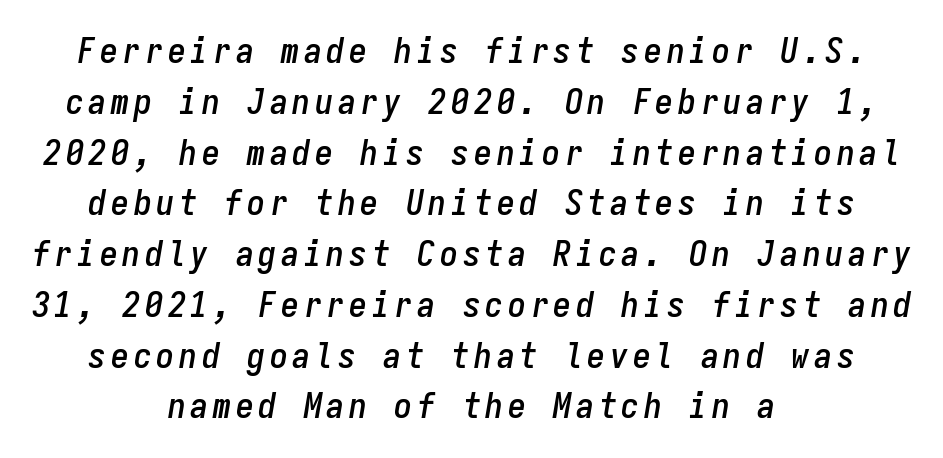
The image shows 36 px condensed type, italic (leaning right), monospaced; set centered, normal line spacing (1.41x), not underlined; low stroke contrast and a medium x-height.
